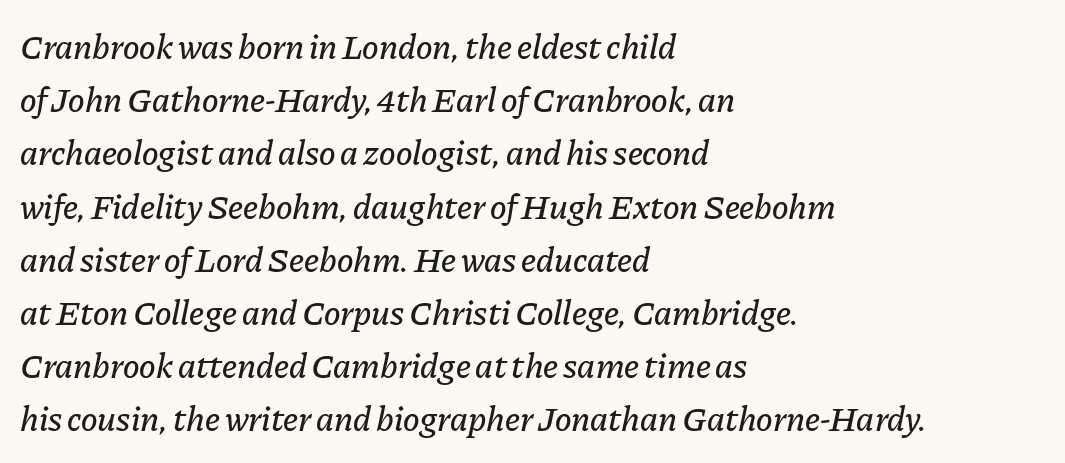
Q: Is the text italic (slanted)? A: Yes, it leans right by about 11 degrees.
Q: Is the text underlined? A: No.
Q: How is the paragraph aligned? A: Left-aligned.
Q: Is the spacing between letters normal or unusually wide? A: Normal.
Q: Is the spacing between lines tight, normal or loose? A: Normal.
Q: Width (condensed, normal, or wide)? A: Normal.
Q: Stroke contrast? A: Low.
Q: x-height? A: Medium.
Q: Monospaced? A: No.
